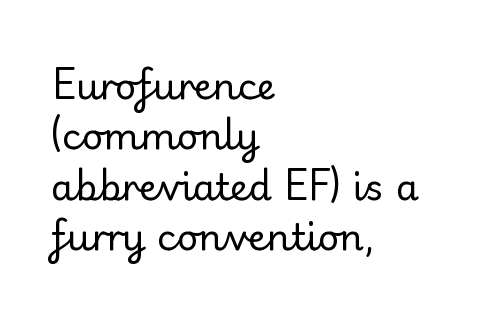
The image shows 37 px regular-weight serif type, upright; set left-aligned, normal line spacing (1.36x), normal letter spacing, not underlined; low stroke contrast and a small x-height.
